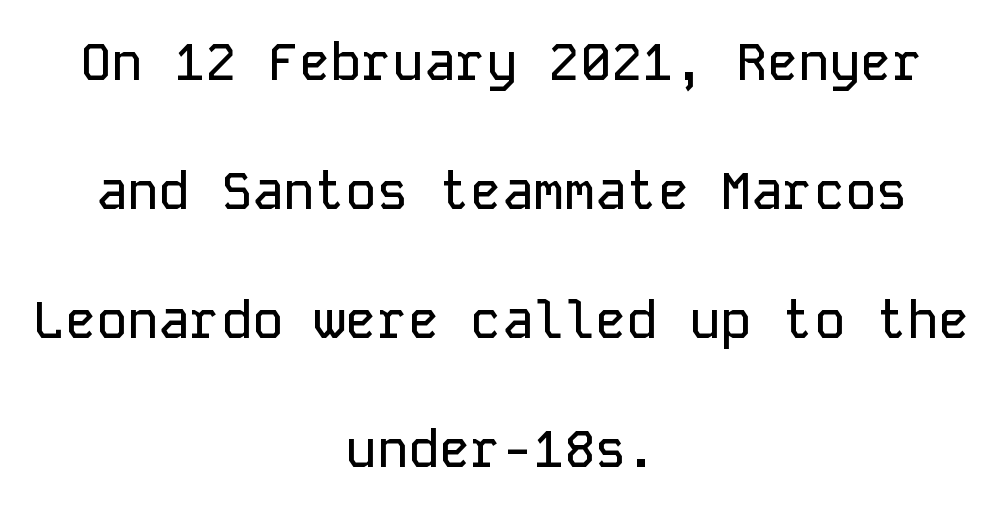
Honestly, the letter spacing is just normal — you wouldn't notice it. Style check: upright. Summary of vertical rhythm: relaxed, with wide interline spacing. The gap between lines stays unmarked.
